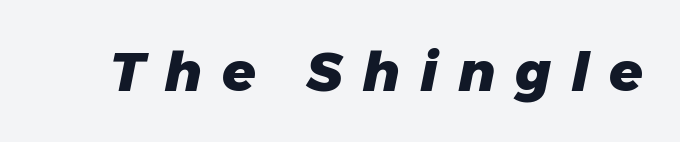
{"italic": "yes", "lean": "right", "slant_degrees": 11, "bold": "yes", "weight": "heavy", "width": "normal", "stroke_contrast": "low", "x_height": "medium", "monospaced": "no", "underline": "no", "letter_spacing": "wide", "letter_spacing_em": 0.36, "glyph_px": 55}
